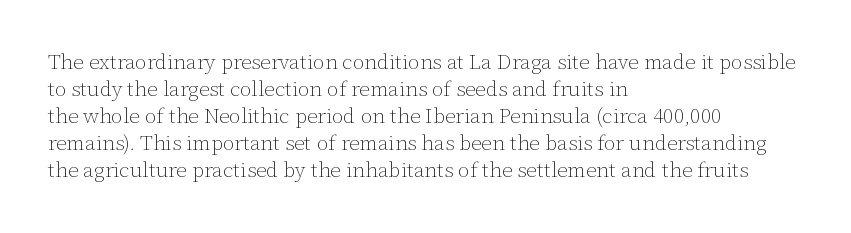
The image shows 21 px text type, upright; set left-aligned, normal line spacing (1.29x), normal letter spacing, not underlined.
